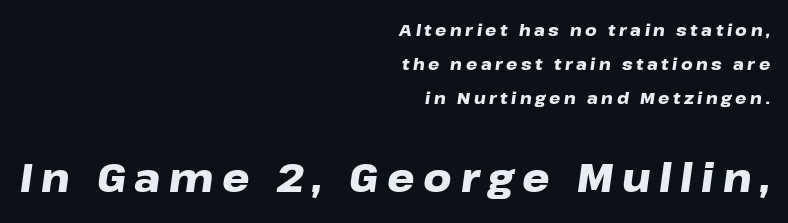
Q: Is the text bold? A: Yes.
Q: Is the text italic (slanted)? A: Yes, it leans right by about 8 degrees.
Q: Is the text underlined? A: No.
Q: How is the paragraph aligned? A: Right-aligned.
Q: Is the spacing between letters normal or unusually wide? A: Unusually wide.
Q: Is the spacing between lines tight, normal or loose? A: Loose.
Q: Which block of text is set in a larger size, the first (top) or the second (bottom)? A: The second (bottom) one.
Q: Width (condensed, normal, or wide)? A: Wide.
Q: Stroke contrast? A: Low.
Q: x-height? A: Medium.
Q: Monospaced? A: No.
